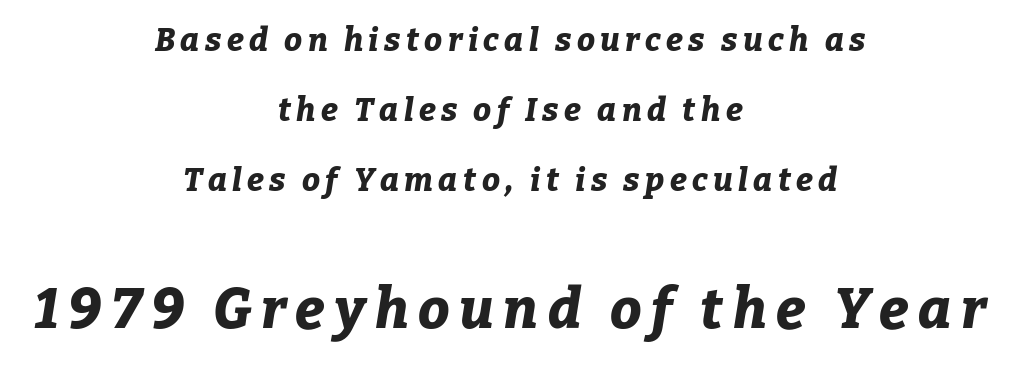
Q: Is the text bold? A: Yes.
Q: Is the text italic (slanted)? A: Yes, it leans right by about 9 degrees.
Q: Is the text underlined? A: No.
Q: How is the paragraph aligned? A: Centered.
Q: Is the spacing between lines tight, normal or loose? A: Loose.
Q: Which block of text is set in a larger size, the first (top) or the second (bottom)? A: The second (bottom) one.
Q: Width (condensed, normal, or wide)? A: Normal.
Q: Stroke contrast? A: Low.
Q: x-height? A: Medium.
Q: Monospaced? A: No.
